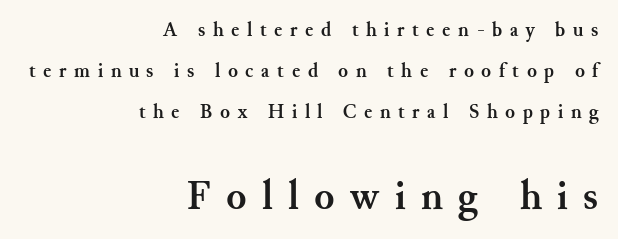
Q: Is the text bold? A: Yes.
Q: Is the text italic (slanted)? A: No, it is upright.
Q: Is the typeface a serif or a sans-serif typeface? A: Serif.
Q: Is the text underlined? A: No.
Q: How is the paragraph aligned? A: Right-aligned.
Q: Is the spacing between letters normal or unusually wide? A: Unusually wide.
Q: Is the spacing between lines tight, normal or loose? A: Loose.
Q: Which block of text is set in a larger size, the first (top) or the second (bottom)? A: The second (bottom) one.
Q: Width (condensed, normal, or wide)? A: Normal.
Q: Stroke contrast? A: Medium.
Q: x-height? A: Small.
Q: Monospaced? A: No.
